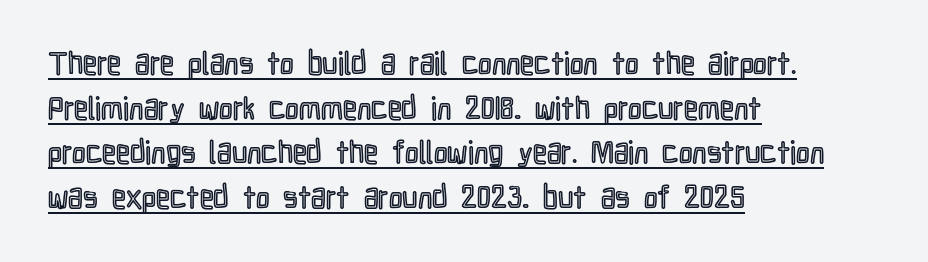
{"italic": "no", "width": "condensed", "x_height": "medium", "monospaced": "no", "underline": "yes", "align": "left", "line_spacing": "normal", "line_spacing_ratio": 1.44, "letter_spacing": "normal", "letter_spacing_em": 0.0, "glyph_px": 31}
